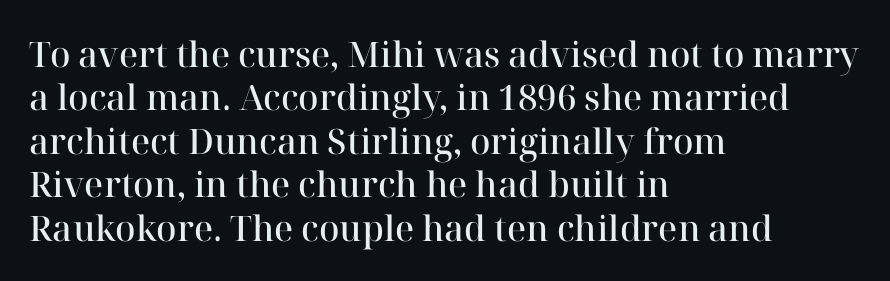
The image shows 35 px semibold serif type, upright; set left-aligned, line spacing 1.24x, normal letter spacing, not underlined; high stroke contrast and a medium x-height.
